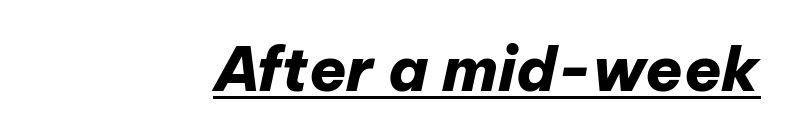
{"italic": "yes", "lean": "right", "slant_degrees": 12, "bold": "yes", "weight": "heavy", "width": "normal", "stroke_contrast": "low", "x_height": "medium", "monospaced": "no", "underline": "yes", "align": "right", "letter_spacing": "normal", "letter_spacing_em": 0.0, "glyph_px": 61}
